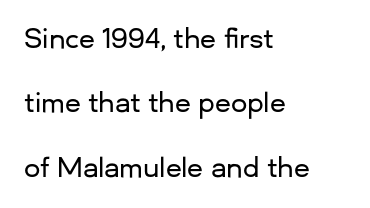
Q: Is the text italic (slanted)? A: No, it is upright.
Q: Is the text underlined? A: No.
Q: How is the paragraph aligned? A: Left-aligned.
Q: Is the spacing between letters normal or unusually wide? A: Normal.
Q: Is the spacing between lines tight, normal or loose? A: Loose.
